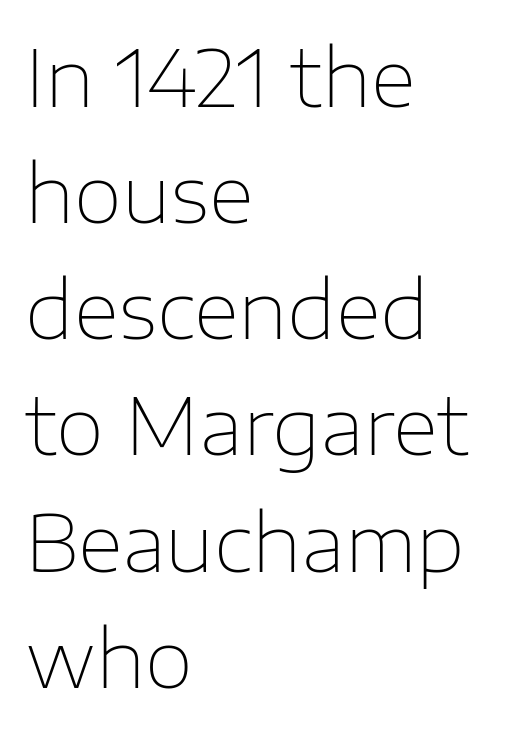
Q: Is the text bold? A: No.
Q: Is the text italic (slanted)? A: No, it is upright.
Q: Is the typeface a serif or a sans-serif typeface? A: Sans-serif.
Q: Is the text underlined? A: No.
Q: How is the paragraph aligned? A: Left-aligned.
Q: Is the spacing between letters normal or unusually wide? A: Normal.
Q: Is the spacing between lines tight, normal or loose? A: Normal.
Q: Width (condensed, normal, or wide)? A: Normal.
Q: Stroke contrast? A: Low.
Q: x-height? A: Medium.
Q: Monospaced? A: No.
